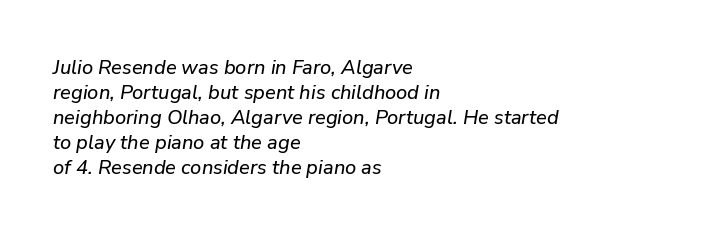
Every row of glyphs begins at an identical x-position on the left. The specimen omits any rule beneath the text block's lines. Reading down the column, the eye jumps a familiar distance to each next line. There's an unmistakable incline to the writing here. Each word holds together tightly as a unit, with standard inter-letter gaps.
